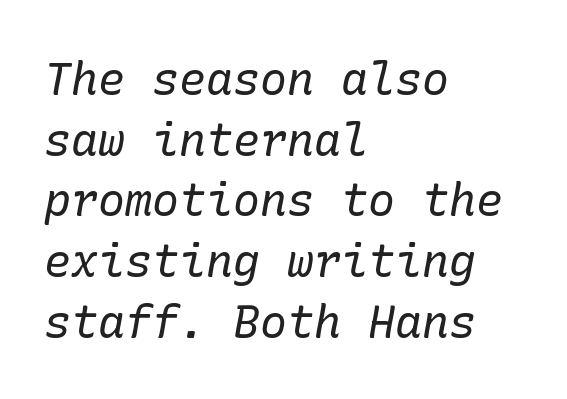
Where is the straight margin? On the left. Notice how descenders clear the ascenders below comfortably — that's standard leading. Nobody touched the tracking dial on this one. The text carries the slant typical of an italic or oblique font.
